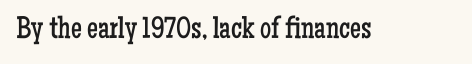
{"serif": "yes", "italic": "no", "bold": "no", "weight": "regular", "width": "condensed", "stroke_contrast": "low", "x_height": "medium", "monospaced": "no", "underline": "no", "letter_spacing": "normal", "letter_spacing_em": 0.0, "glyph_px": 31}
